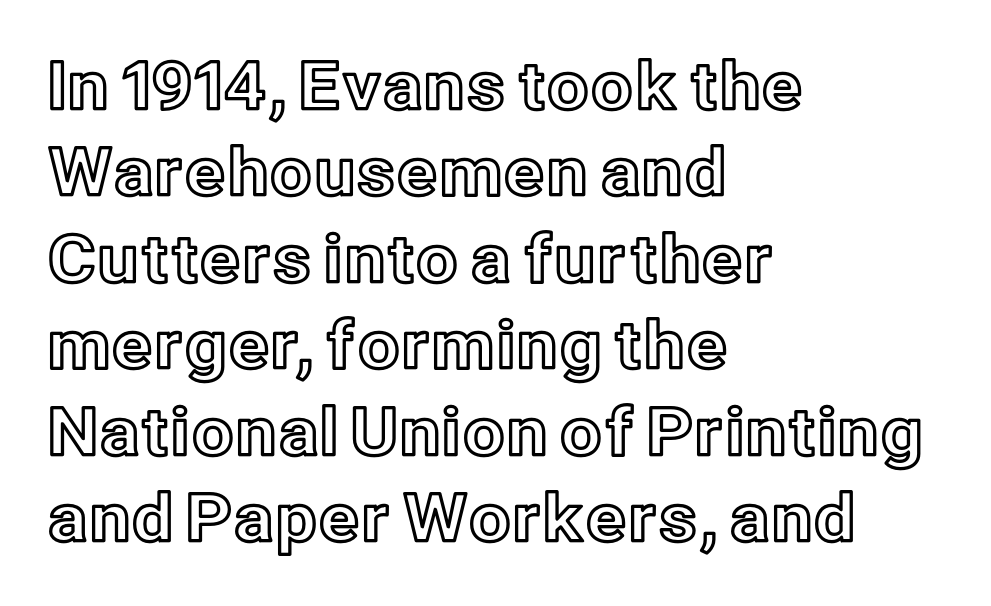
A typesetter would call this proportional, since set widths differ per character. Posture: upright roman. Glyph-to-glyph distance matches everyday printed text. Where is the straight margin? On the left. This block has exactly the height ordinary leading produces.
